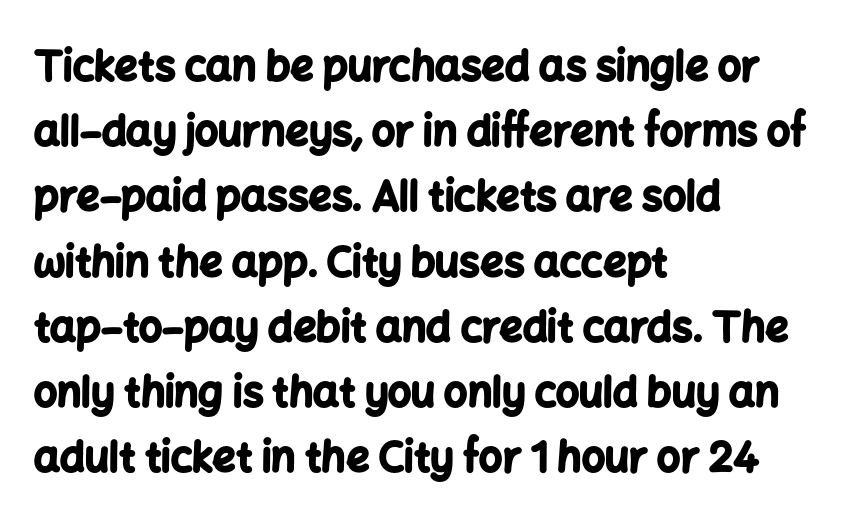
The image shows 41 px bold sans-serif type, upright; set left-aligned, normal line spacing (1.59x), normal letter spacing, not underlined; low stroke contrast and a medium x-height.
